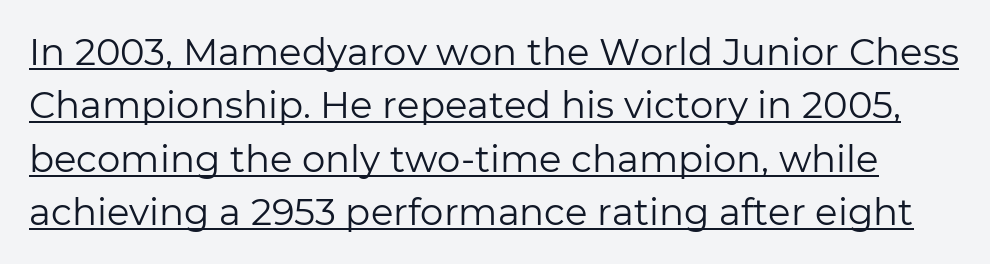
The image shows 37 px regular-weight sans-serif type, upright; set normal line spacing (1.44x), normal letter spacing, underlined; low stroke contrast and a medium x-height.
